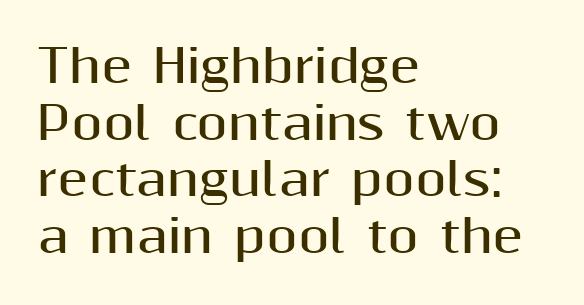
The image shows 45 px bold sans-serif type, upright; set left-aligned, normal line spacing (1.26x), normal letter spacing, not underlined; medium stroke contrast and a medium x-height.
